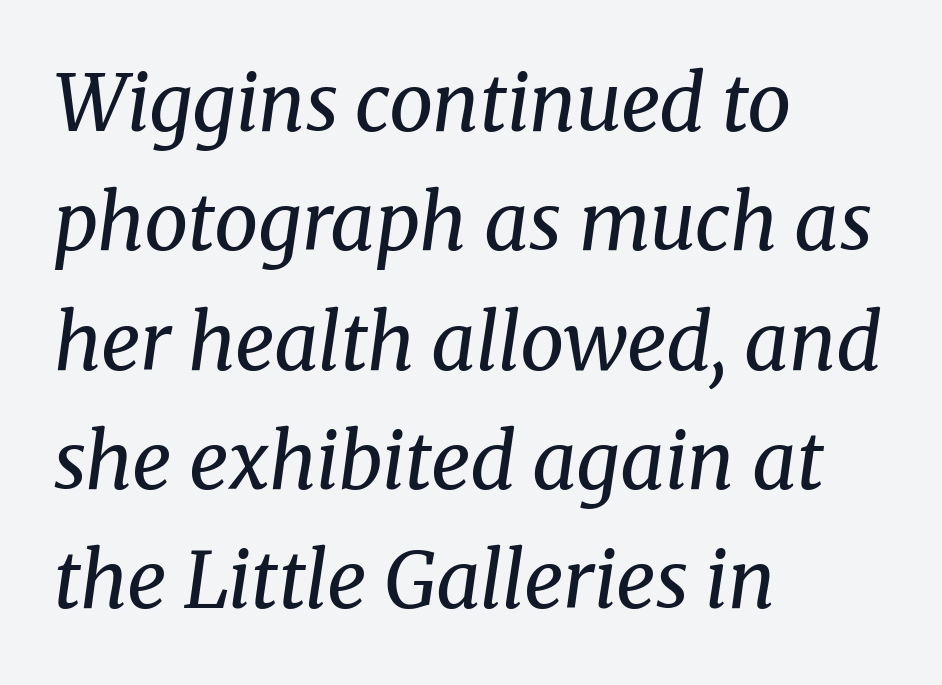
{"serif": "yes", "italic": "yes", "lean": "right", "slant_degrees": 8, "bold": "no", "weight": "regular", "width": "normal", "stroke_contrast": "medium", "x_height": "medium", "monospaced": "no", "underline": "no", "align": "left", "line_spacing": "normal", "line_spacing_ratio": 1.53, "letter_spacing": "normal", "letter_spacing_em": 0.0, "glyph_px": 78}
